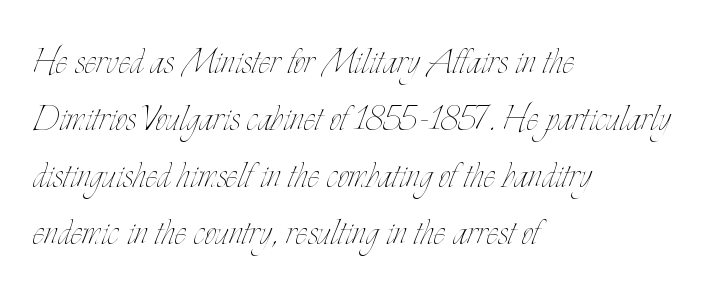
Q: Is the text bold? A: No.
Q: Is the text italic (slanted)? A: Yes.
Q: Is the text underlined? A: No.
Q: How is the paragraph aligned? A: Left-aligned.
Q: Is the spacing between letters normal or unusually wide? A: Normal.
Q: Is the spacing between lines tight, normal or loose? A: Normal.
Q: Width (condensed, normal, or wide)? A: Condensed.
Q: Stroke contrast? A: Low.
Q: x-height? A: Small.
Q: Monospaced? A: No.
